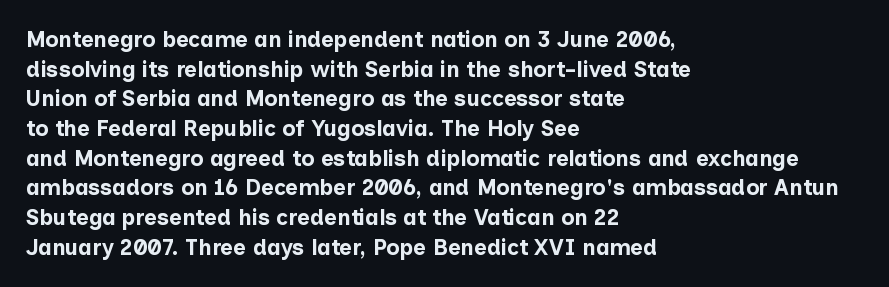
{"italic": "no", "bold": "yes", "underline": "no", "align": "left", "line_spacing": "normal", "line_spacing_ratio": 1.35, "letter_spacing": "normal", "letter_spacing_em": 0.0, "glyph_px": 22}
